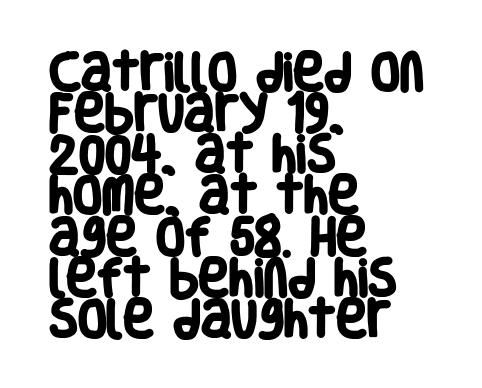
The image shows 42 px heavy, condensed sans-serif type; set left-aligned, tight line spacing (0.98x), normal letter spacing, not underlined; low stroke contrast and a large x-height.
